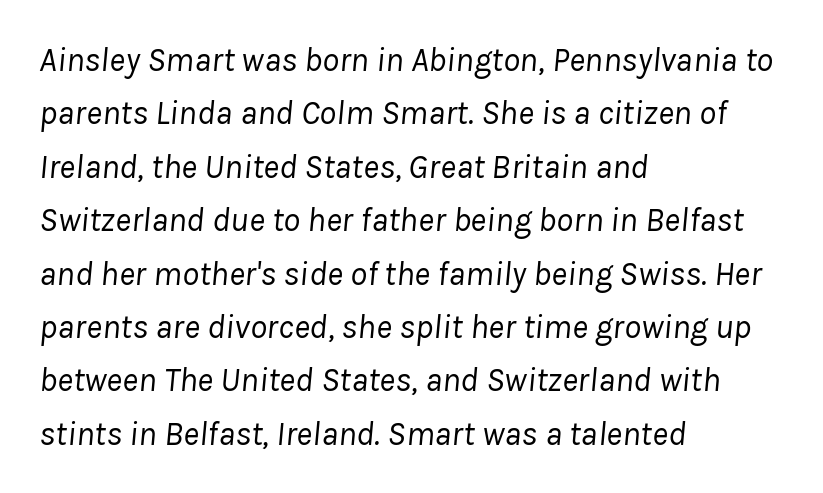
Spacing between characters is what you'd get straight out of the box. Proportional: the letters do not fall into vertical columns. The ragged edge is on the right, which tells us the setting is flush left. The space directly below the letters is spotless. Vertical stems look standard width or narrower in stroke. The vertical gap from one line to the next is medium.
